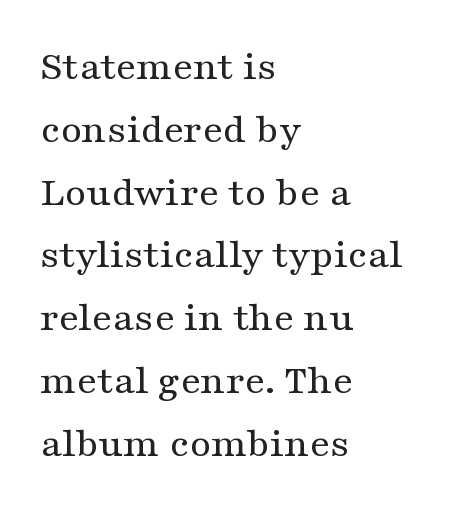
{"serif": "yes", "italic": "no", "bold": "no", "weight": "regular", "width": "wide", "stroke_contrast": "medium", "x_height": "medium", "monospaced": "no", "underline": "no", "align": "left", "line_spacing": "normal", "line_spacing_ratio": 1.46, "letter_spacing": "normal", "letter_spacing_em": 0.0, "glyph_px": 43}
